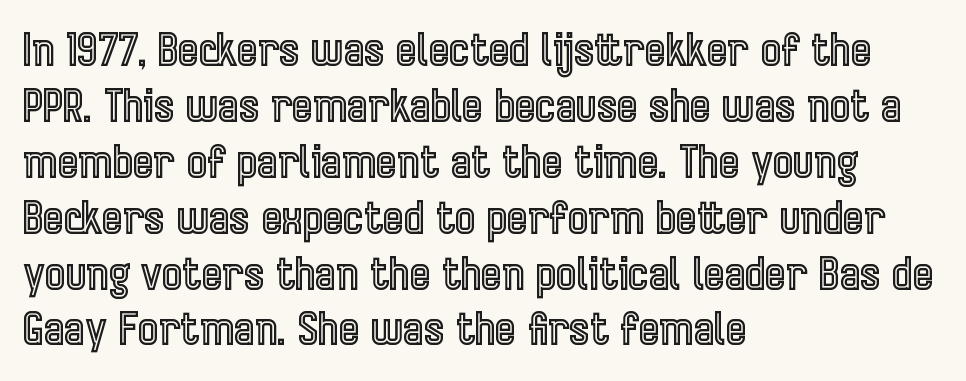
Honestly, the row spacing looks completely unremarkable. This sample uses an upright cut, with every glyph sitting square on the baseline. Is this a fixed-width face? No — the glyphs have proportional, varying widths. A classic flush-left, rag-right setting is used for this passage.
